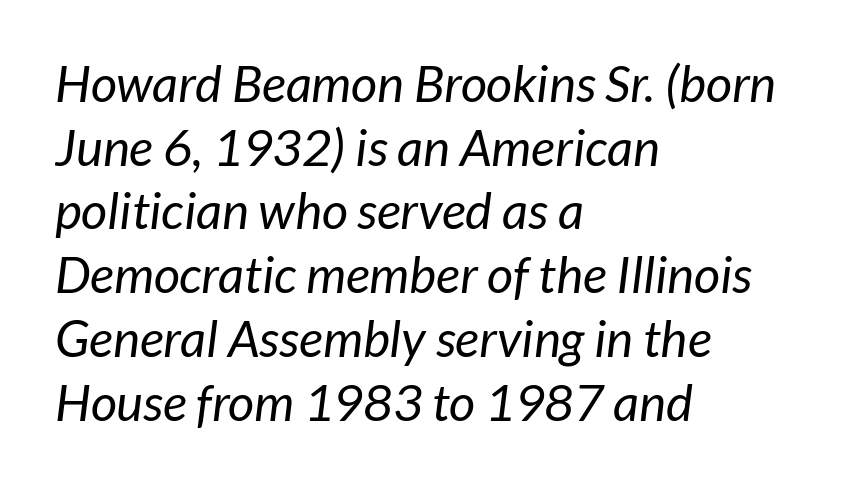
{"serif": "no", "bold": "no", "weight": "regular", "width": "normal", "stroke_contrast": "low", "x_height": "medium", "monospaced": "no", "underline": "no", "align": "left", "line_spacing": "normal", "line_spacing_ratio": 1.25, "letter_spacing": "normal", "letter_spacing_em": 0.0, "glyph_px": 51}
